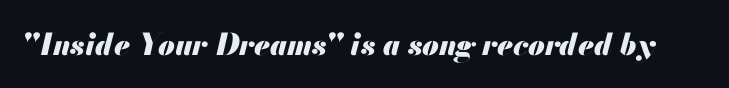
{"italic": "yes", "lean": "right", "slant_degrees": 13, "bold": "yes", "weight": "heavy", "width": "normal", "stroke_contrast": "medium", "x_height": "small", "monospaced": "no", "underline": "no", "letter_spacing": "normal", "letter_spacing_em": 0.0, "glyph_px": 30}
